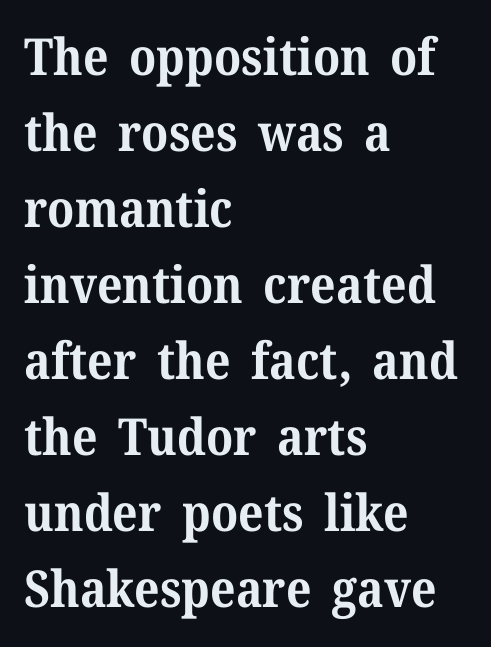
Honestly, there is no underline to notice here at all. To sum up the face: it has serifs. Rows of type keep a routine distance in the vertical direction. Nobody touched the tracking dial on this one. The face used here is proportionally spaced, like ordinary book or web type.
